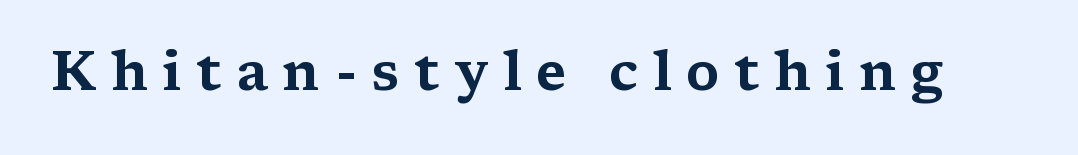
{"serif": "yes", "italic": "no", "width": "wide", "stroke_contrast": "medium", "x_height": "medium", "monospaced": "no", "underline": "no", "letter_spacing": "wide", "letter_spacing_em": 0.27, "glyph_px": 54}
